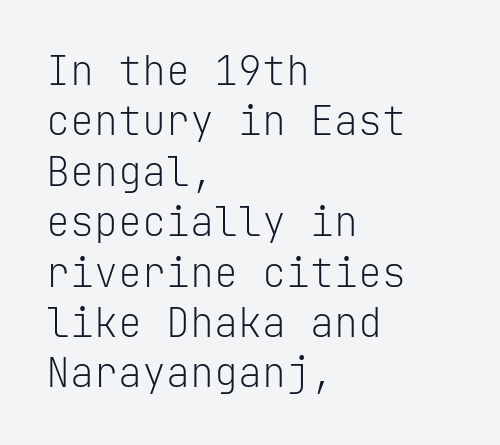
{"serif": "no", "italic": "no", "bold": "no", "weight": "light", "width": "normal", "stroke_contrast": "low", "x_height": "medium", "monospaced": "yes", "underline": "no", "align": "left", "line_spacing": "normal", "line_spacing_ratio": 1.26, "letter_spacing": "normal", "letter_spacing_em": 0.0, "glyph_px": 40}
